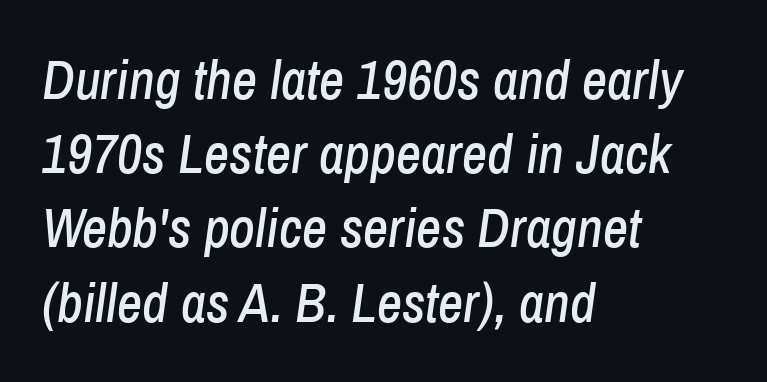
{"italic": "yes", "lean": "right", "slant_degrees": 8, "width": "condensed", "stroke_contrast": "low", "x_height": "medium", "monospaced": "no", "underline": "no", "align": "left", "line_spacing": "normal", "line_spacing_ratio": 1.35, "letter_spacing": "normal", "letter_spacing_em": 0.0, "glyph_px": 55}
